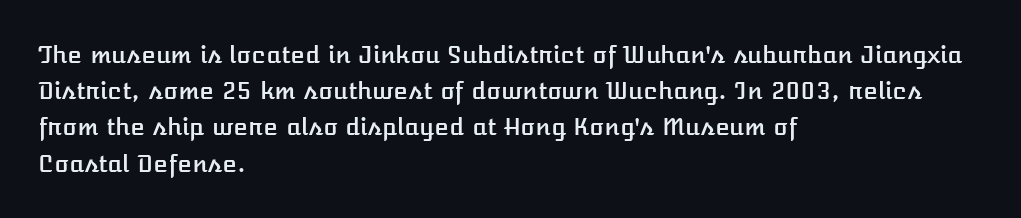
Q: Is the text italic (slanted)? A: No, it is upright.
Q: Is the text underlined? A: No.
Q: How is the paragraph aligned? A: Left-aligned.
Q: Is the spacing between letters normal or unusually wide? A: Normal.
Q: Is the spacing between lines tight, normal or loose? A: Normal.
